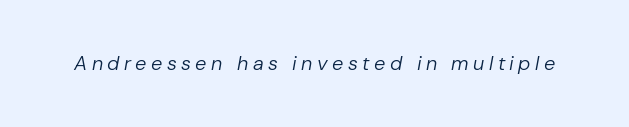
Q: Is the text bold? A: No.
Q: Is the text italic (slanted)? A: Yes, it leans right by about 10 degrees.
Q: Is the text underlined? A: No.
Q: Is the spacing between letters normal or unusually wide? A: Unusually wide.
